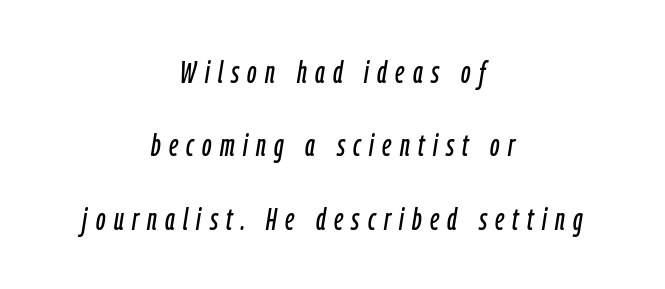
Q: Is the text italic (slanted)? A: Yes, it leans right by about 9 degrees.
Q: Is the text underlined? A: No.
Q: How is the paragraph aligned? A: Centered.
Q: Is the spacing between letters normal or unusually wide? A: Unusually wide.
Q: Is the spacing between lines tight, normal or loose? A: Loose.
Q: Width (condensed, normal, or wide)? A: Condensed.
Q: Stroke contrast? A: Low.
Q: x-height? A: Medium.
Q: Monospaced? A: No.
